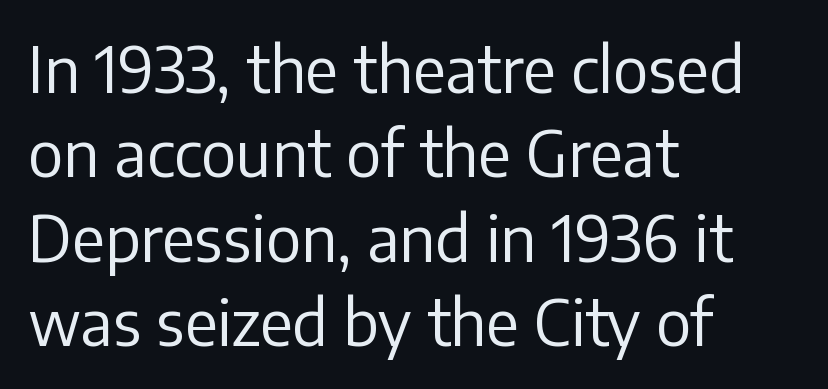
{"serif": "no", "italic": "no", "bold": "no", "weight": "regular", "width": "normal", "stroke_contrast": "low", "x_height": "medium", "monospaced": "no", "underline": "no", "align": "left", "line_spacing": "normal", "line_spacing_ratio": 1.34, "letter_spacing": "normal", "letter_spacing_em": 0.0, "glyph_px": 63}
